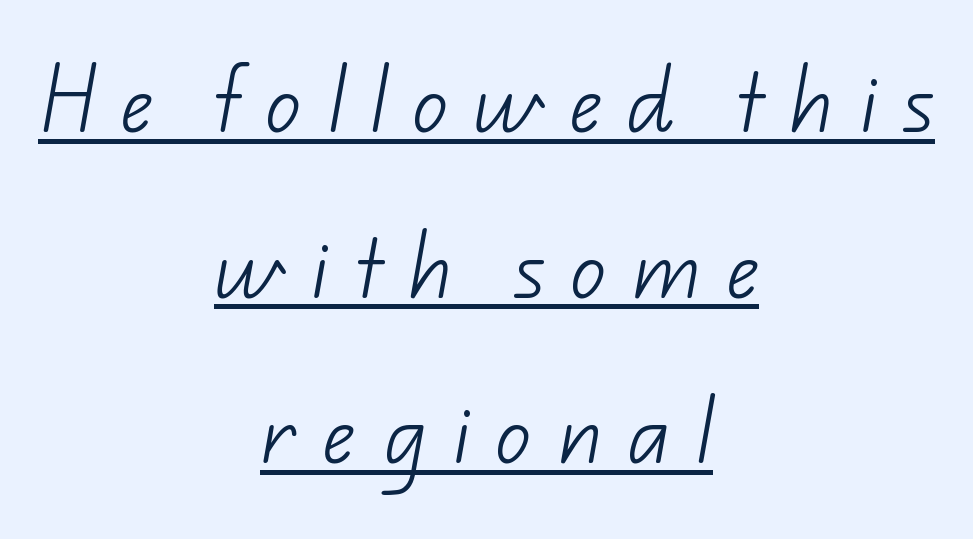
{"serif": "no", "bold": "no", "weight": "light", "width": "normal", "stroke_contrast": "low", "x_height": "small", "monospaced": "no", "underline": "yes", "align": "center", "line_spacing": "loose", "line_spacing_ratio": 2.3, "letter_spacing": "wide", "letter_spacing_em": 0.34, "glyph_px": 72}
